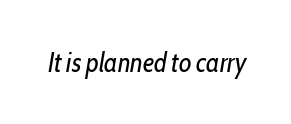
Q: Is the text bold? A: No.
Q: Is the text italic (slanted)? A: Yes, it leans right by about 10 degrees.
Q: Is the text underlined? A: No.
Q: Is the spacing between letters normal or unusually wide? A: Normal.
